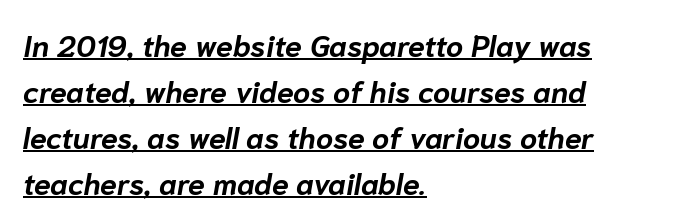
Short and long lines alike share a common starting point at left. How are the letters spaced? Ordinarily, with no added tracking. Interline gaps are of average width in this sample. Caption: lettering with a line underneath. Does the weight exceed regular? Yes, all the way to bold.
